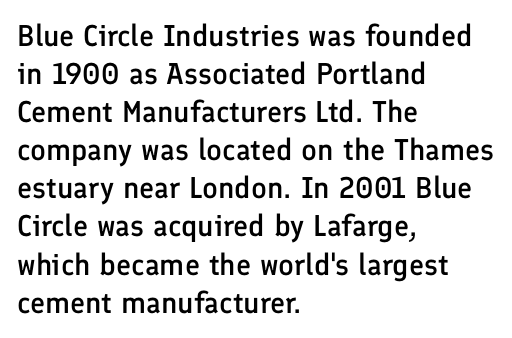
{"serif": "no", "italic": "no", "bold": "semi", "weight": "semibold", "width": "normal", "stroke_contrast": "low", "x_height": "medium", "monospaced": "no", "underline": "no", "align": "left", "line_spacing": "normal", "line_spacing_ratio": 1.27, "letter_spacing": "normal", "letter_spacing_em": 0.0, "glyph_px": 30}
